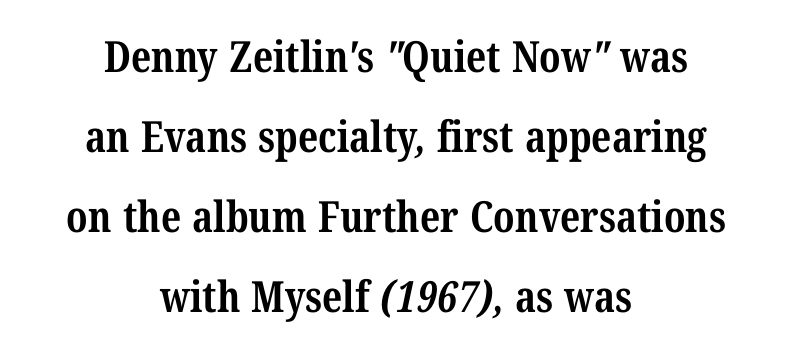
Q: Is the text bold? A: Yes.
Q: Is the typeface a serif or a sans-serif typeface? A: Serif.
Q: Is the text underlined? A: No.
Q: How is the paragraph aligned? A: Centered.
Q: Is the spacing between letters normal or unusually wide? A: Normal.
Q: Width (condensed, normal, or wide)? A: Condensed.
Q: Stroke contrast? A: Medium.
Q: x-height? A: Medium.
Q: Monospaced? A: No.
